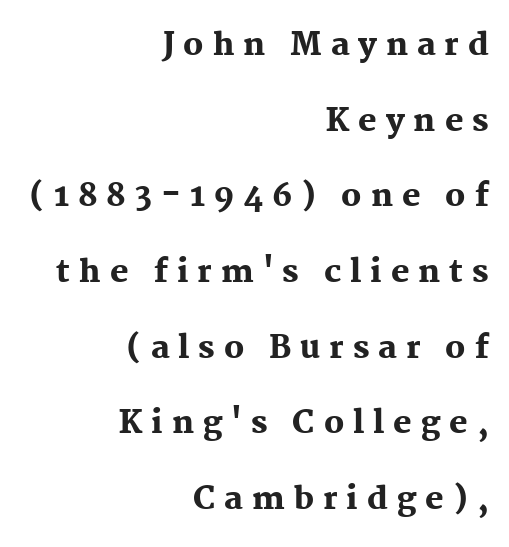
{"serif": "yes", "italic": "no", "bold": "yes", "weight": "heavy", "width": "normal", "stroke_contrast": "medium", "x_height": "medium", "monospaced": "no", "underline": "no", "align": "right", "line_spacing": "loose", "line_spacing_ratio": 2.44, "letter_spacing": "wide", "letter_spacing_em": 0.29, "glyph_px": 31}
